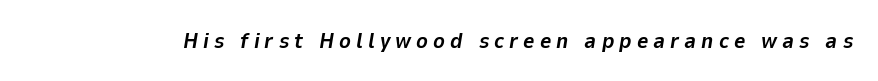
{"italic": "yes", "lean": "right", "slant_degrees": 9, "bold": "yes", "underline": "no", "letter_spacing": "wide", "letter_spacing_em": 0.23, "glyph_px": 22}
